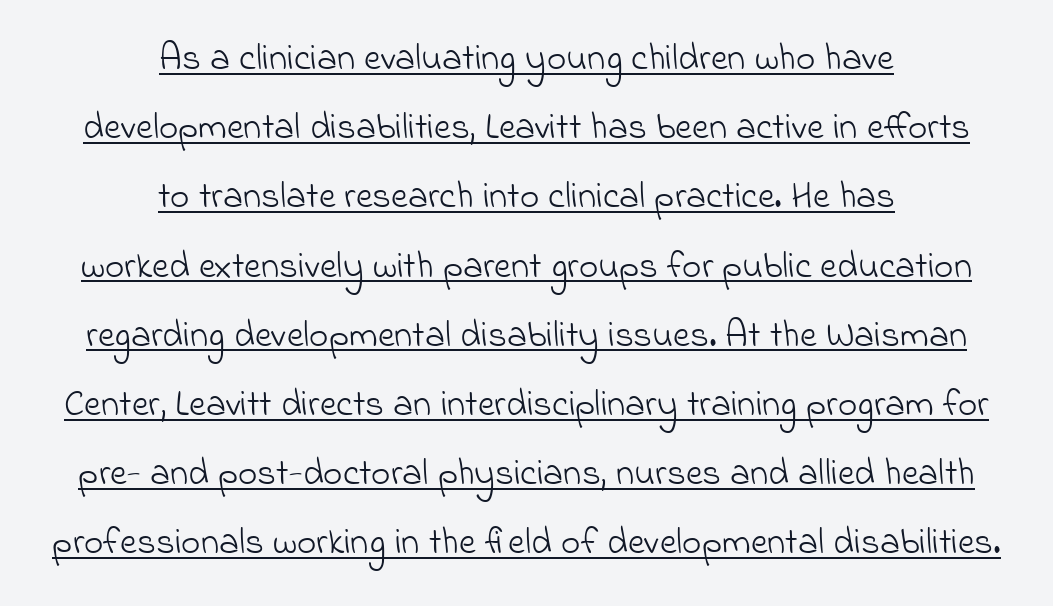
The image shows 37 px light sans-serif type; set centered, line spacing 1.87x, normal letter spacing, underlined; low stroke contrast and a small x-height.
